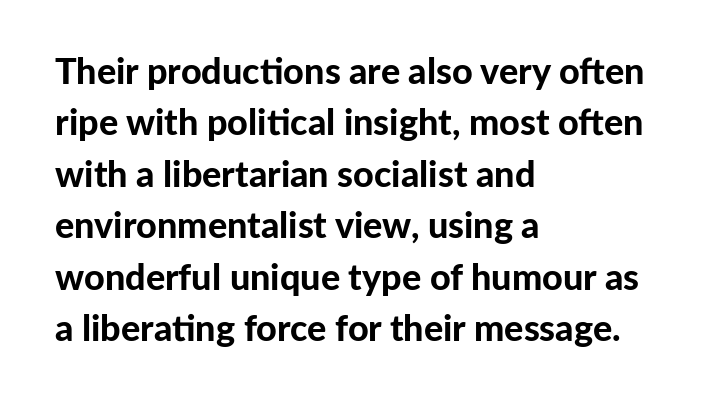
Words appear dense and cohesive because spacing is normal. This sample has the flowing, uneven cadence of proportional lettering. Underline: absent. The text was rendered using a sans face with plain stroke endings. Honestly, the row spacing looks completely unremarkable. Is there any slant? The stems are plumb.
